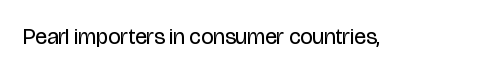
{"italic": "no", "bold": "no", "underline": "no", "letter_spacing": "normal", "letter_spacing_em": 0.0, "glyph_px": 22}
